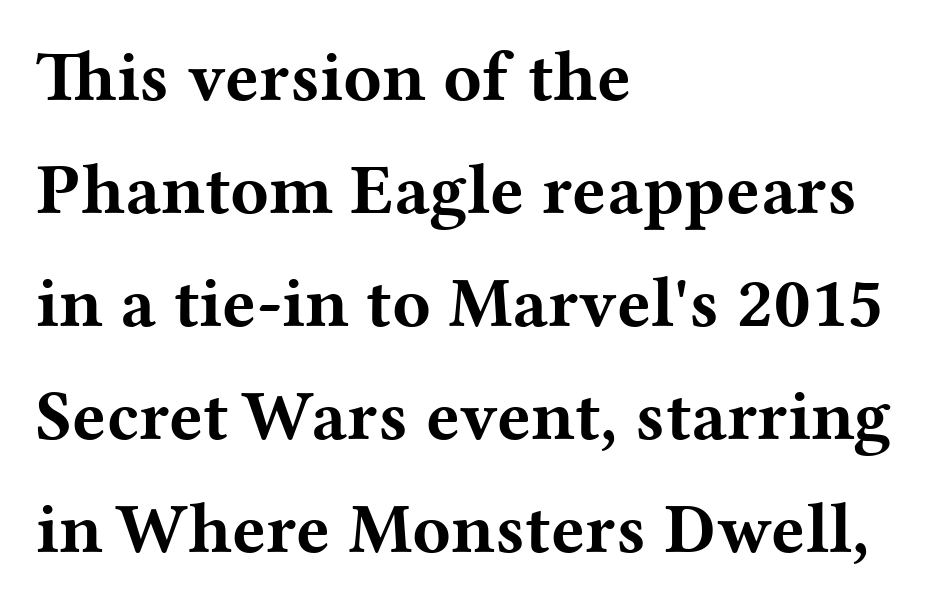
The image shows 71 px bold, wide serif type, upright; set left-aligned, normal line spacing (1.59x), normal letter spacing, not underlined; medium stroke contrast and a medium x-height.
